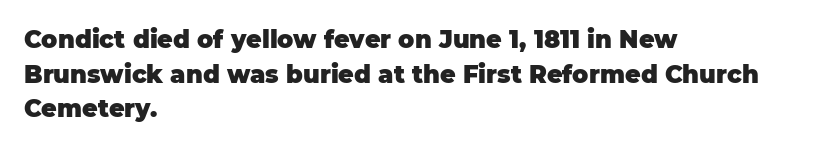
The image shows 24 px bold type, upright; set left-aligned, normal line spacing (1.44x), normal letter spacing, not underlined.
